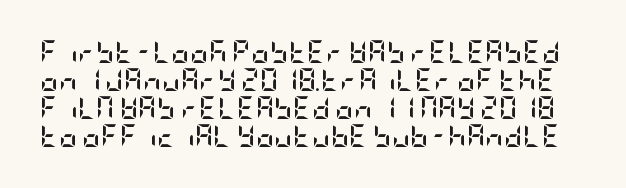
On the weight axis this lands at bold, roughly 700. The letters sit at their default tracking, neither squeezed nor spread. This sample uses an upright cut, with every glyph sitting square on the baseline. Only glyphs here, with clear space below each row.
